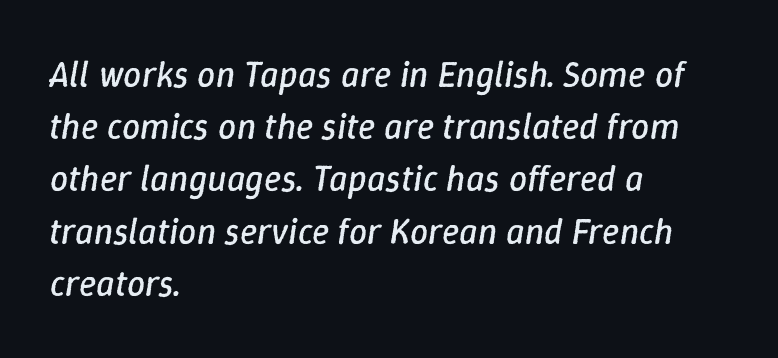
The lines in this sample share a left origin and differ only in where they stop. Do the characters align in a grid? No, the font is proportional. Glyph-to-glyph distance matches everyday printed text. Italic: yes, the glyphs are oblique. A typesetter would call this leading conventional body-copy spacing.
